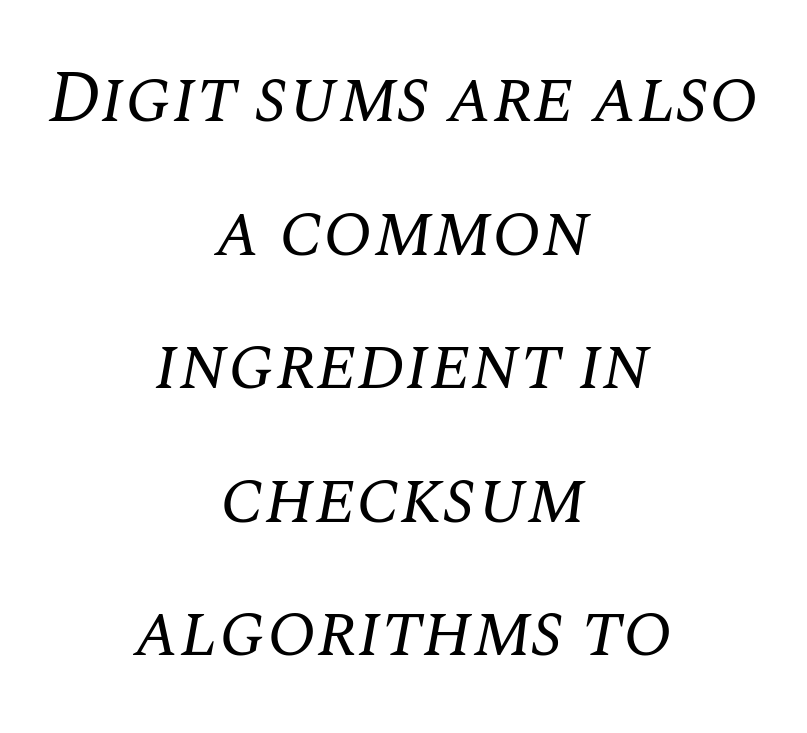
The image shows 73 px regular-weight serif type, italic (leaning right); set centered, line spacing 1.83x, normal letter spacing, not underlined; medium stroke contrast and a large x-height.
